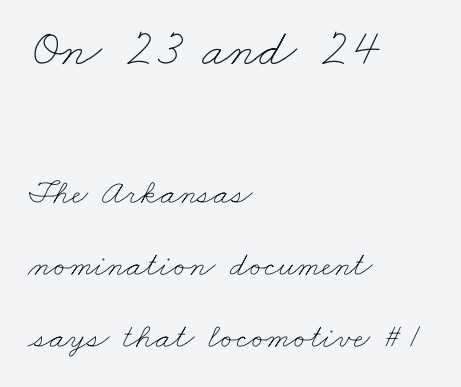
The image shows 53 px thin, wide type; set left-aligned, loose line spacing (2.05x), normal letter spacing, not underlined; the first (top) block is 1.51x larger; low stroke contrast and a small x-height.
